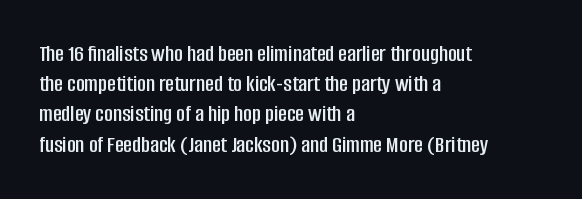
Leading: standard. Ascenders rise straight up at ninety degrees. The text block is weighted toward the left margin, trailing off unevenly rightward. Default kerning and tracking; the words read as compact shapes. Underlining? Definitely not there.
